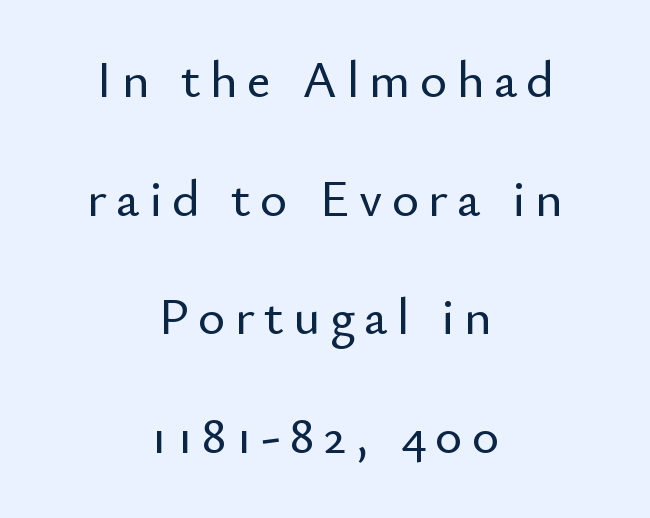
The line-height multiplier appears high, well above default. This sample uses a sans-serif face. The passage is arranged like a title page — every line centered. The foot of each line stays bare and open. The face used here is proportionally spaced, like ordinary book or web type.
